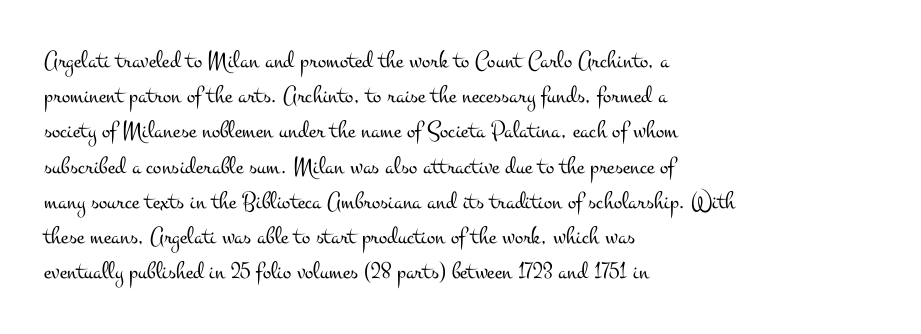
Q: Is the text bold? A: No.
Q: Is the text italic (slanted)? A: Yes.
Q: Is the text underlined? A: No.
Q: How is the paragraph aligned? A: Left-aligned.
Q: Is the spacing between letters normal or unusually wide? A: Normal.
Q: Is the spacing between lines tight, normal or loose? A: Normal.
